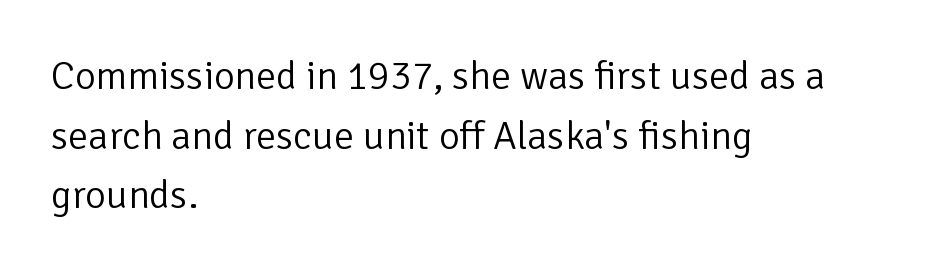
The image shows 40 px light sans-serif type, upright; set left-aligned, normal line spacing (1.49x), normal letter spacing, not underlined; low stroke contrast and a medium x-height.
